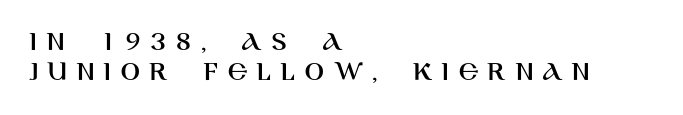
{"serif": "no", "italic": "no", "width": "normal", "stroke_contrast": "high", "x_height": "large", "monospaced": "no", "underline": "no", "align": "left", "line_spacing": "tight", "line_spacing_ratio": 1.03, "letter_spacing": "wide", "letter_spacing_em": 0.31, "glyph_px": 29}
